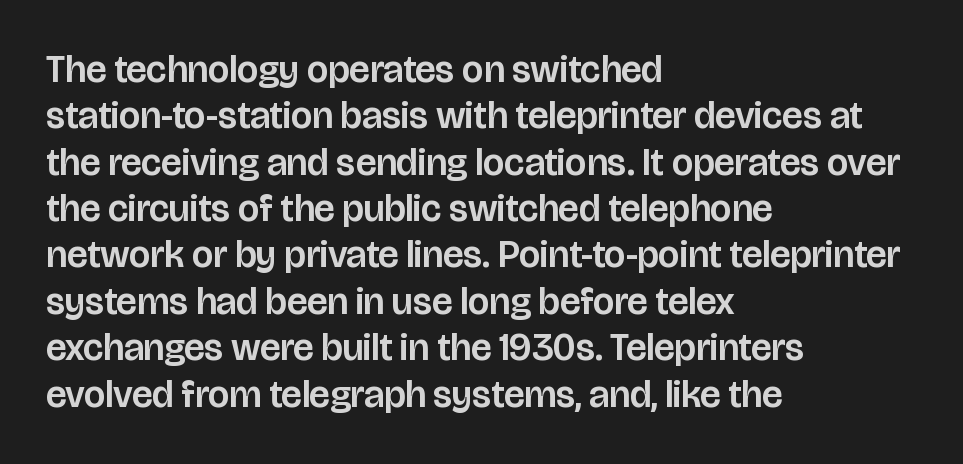
Q: Is the text italic (slanted)? A: No, it is upright.
Q: Is the typeface a serif or a sans-serif typeface? A: Sans-serif.
Q: Is the text underlined? A: No.
Q: How is the paragraph aligned? A: Left-aligned.
Q: Is the spacing between letters normal or unusually wide? A: Normal.
Q: Width (condensed, normal, or wide)? A: Normal.
Q: Stroke contrast? A: Low.
Q: x-height? A: Large.
Q: Monospaced? A: No.
